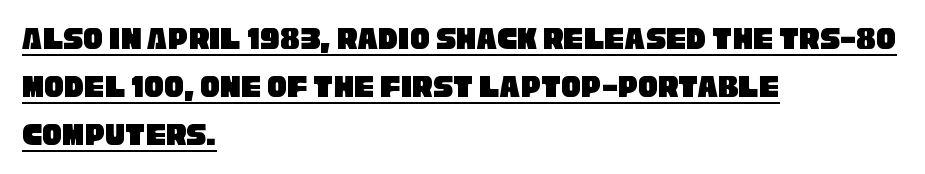
{"serif": "no", "width": "condensed", "stroke_contrast": "low", "x_height": "large", "monospaced": "no", "underline": "yes", "align": "left", "line_spacing": "normal", "line_spacing_ratio": 1.45, "letter_spacing": "normal", "letter_spacing_em": 0.0, "glyph_px": 33}
